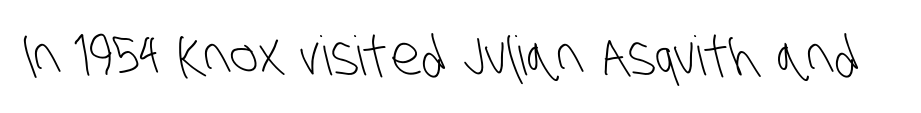
The image shows 54 px light, condensed sans-serif type; set normal letter spacing, not underlined; low stroke contrast and a large x-height.
